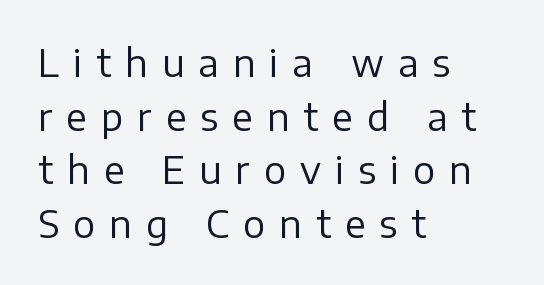
The rendering uses natural spacing where letterforms have individual widths. Short and long lines alike share a common starting point at left. On a weight scale, this lands at 450 or below. Stroke terminals: plain, sans-serif. The block of text has a typical density, with ordinary space between rows. Observe the wide spacing: letters keep a clear distance from each other.
